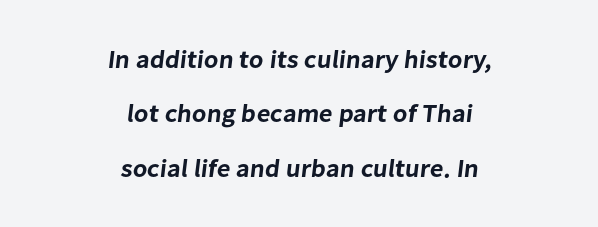
Q: Is the text underlined? A: No.
Q: How is the paragraph aligned? A: Centered.
Q: Is the spacing between letters normal or unusually wide? A: Normal.
Q: Is the spacing between lines tight, normal or loose? A: Loose.
